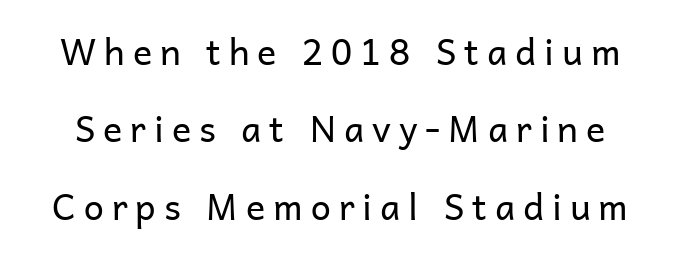
Looks like regular typesetting: each glyph gets only the width it needs. The passage shown stacks its lines with a broad gap. Vertical strokes here are truly vertical. Display-style spreading of the glyphs; the letterfit is very open. Stems here are at most as thick as an everyday book face.
